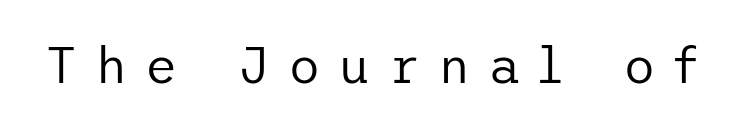
{"serif": "no", "italic": "no", "bold": "no", "weight": "regular", "width": "normal", "stroke_contrast": "low", "x_height": "medium", "underline": "no", "letter_spacing": "wide", "letter_spacing_em": 0.35, "glyph_px": 50}
